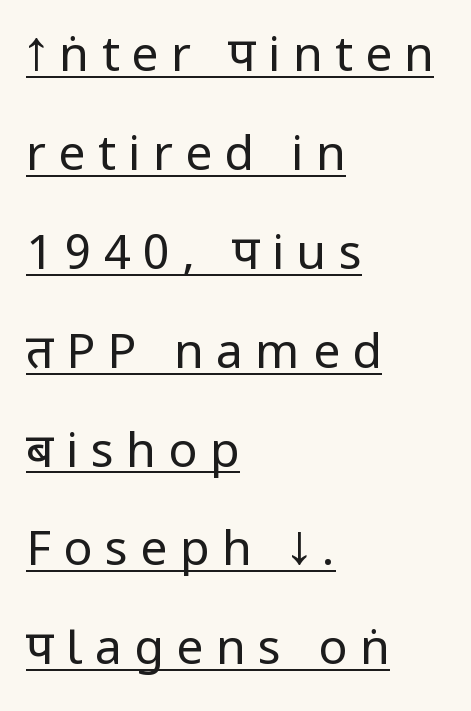
Q: Is the text bold? A: No.
Q: Is the text italic (slanted)? A: No, it is upright.
Q: Is the typeface a serif or a sans-serif typeface? A: Sans-serif.
Q: Is the text underlined? A: Yes.
Q: How is the paragraph aligned? A: Left-aligned.
Q: Is the spacing between letters normal or unusually wide? A: Unusually wide.
Q: Is the spacing between lines tight, normal or loose? A: Loose.
Q: Width (condensed, normal, or wide)? A: Condensed.
Q: Stroke contrast? A: Low.
Q: x-height? A: Large.
Q: Monospaced? A: No.
